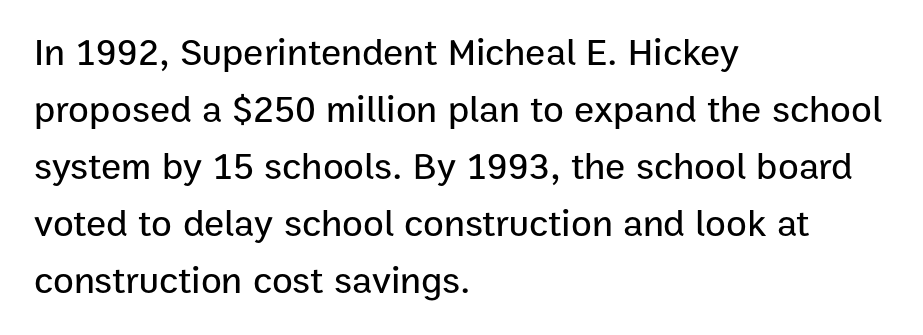
Here the designer chose a conventional face with non-uniform glyph widths. The text block is weighted toward the left margin, trailing off unevenly rightward. Each word holds together tightly as a unit, with standard inter-letter gaps. In terms of leading, this rendering sits right in the middle. No word sits above an underline.
